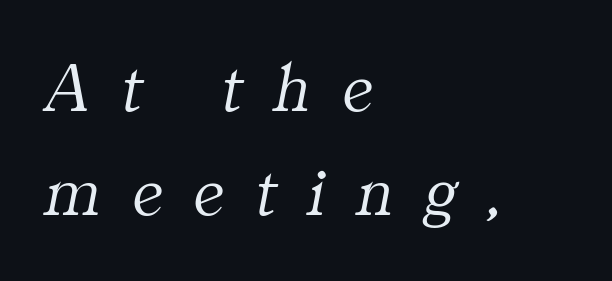
Q: Is the text bold? A: No.
Q: Is the text italic (slanted)? A: Yes, it leans right by about 11 degrees.
Q: Is the typeface a serif or a sans-serif typeface? A: Serif.
Q: Is the text underlined? A: No.
Q: How is the paragraph aligned? A: Left-aligned.
Q: Is the spacing between letters normal or unusually wide? A: Unusually wide.
Q: Is the spacing between lines tight, normal or loose? A: Normal.
Q: Width (condensed, normal, or wide)? A: Normal.
Q: Stroke contrast? A: Medium.
Q: x-height? A: Medium.
Q: Monospaced? A: No.
